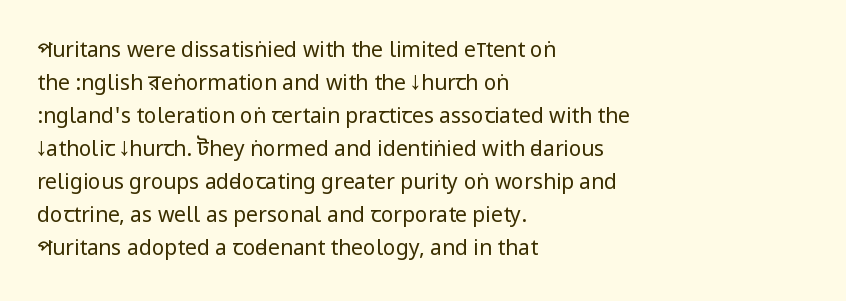
No italicization has been applied; the sample stays upright. This rendering features lettering with no underline. Summary of weight: not heavy and not bold. The typesetter chose a ragged-right arrangement here. The vertical gap from one line to the next is medium.
